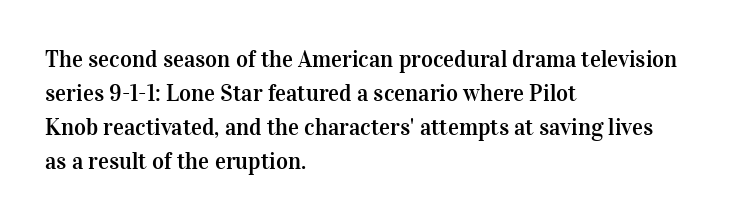
The image shows 23 px text type, upright; set left-aligned, normal line spacing (1.48x), normal letter spacing, not underlined.
